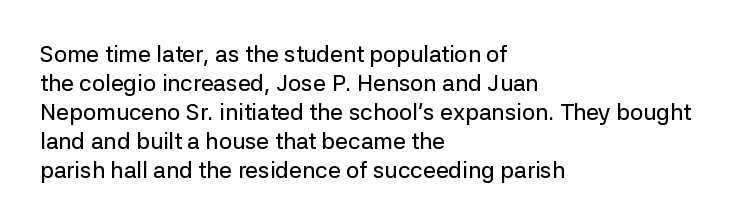
Q: Is the text italic (slanted)? A: No, it is upright.
Q: Is the text underlined? A: No.
Q: How is the paragraph aligned? A: Left-aligned.
Q: Is the spacing between letters normal or unusually wide? A: Normal.
Q: Is the spacing between lines tight, normal or loose? A: Normal.
